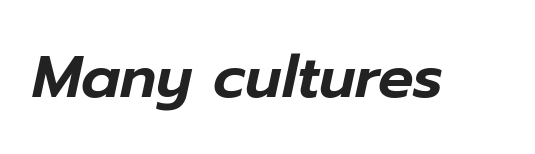
Check the space under the baseline: it is left empty. In terms of letterspacing, this is plain default setting. Is this a fixed-width face? No — the glyphs have proportional, varying widths. Style check: oblique.
